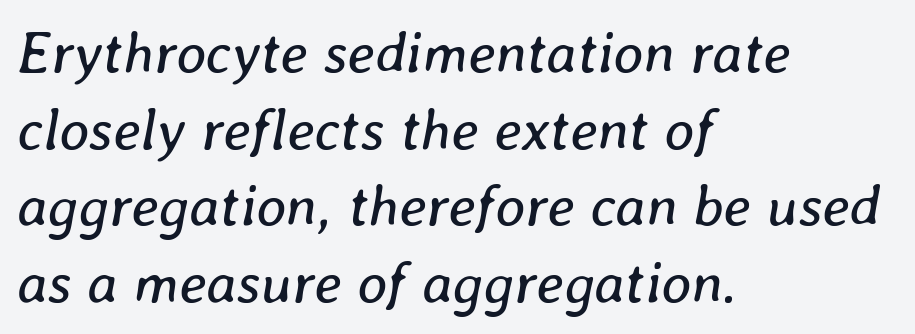
The image shows 58 px regular-weight type, italic (leaning right); set left-aligned, normal line spacing (1.32x), normal letter spacing, not underlined; low stroke contrast and a medium x-height.
